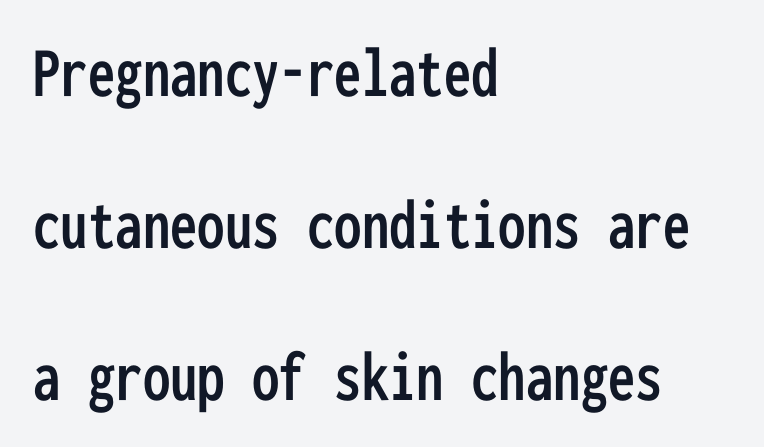
{"serif": "no", "italic": "no", "width": "condensed", "stroke_contrast": "low", "x_height": "medium", "monospaced": "yes", "underline": "no", "align": "left", "line_spacing": "loose", "line_spacing_ratio": 2.08, "letter_spacing": "normal", "letter_spacing_em": 0.0, "glyph_px": 73}
